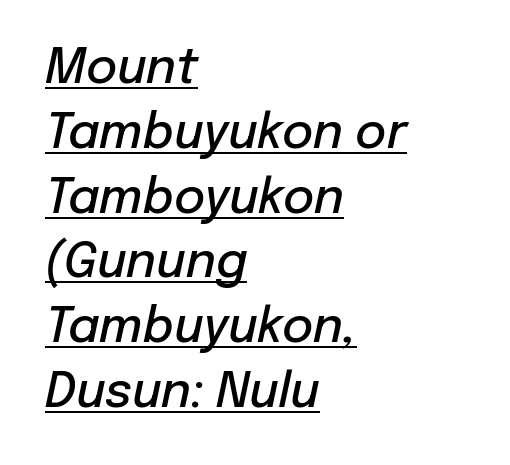
Look at the stroke-to-counter ratio: somewhat heavy, a semibold. Words appear dense and cohesive because spacing is normal. The rendered words wear a rule along their underside. A typesetter would call this leading conventional body-copy spacing. One-word summary of the alignment: left. The whole block is typeset with a tilt.
